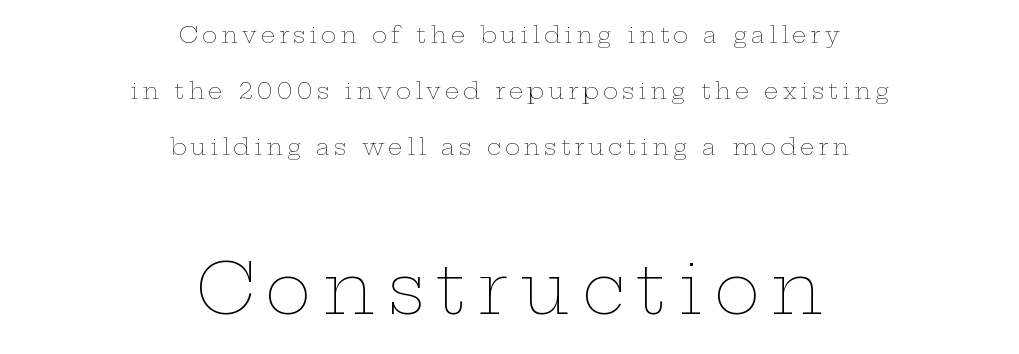
These lines are rendered in a variable-pitch font. Ascenders rise straight up at ninety degrees. The face used here appears at its bigger size in the lower chunk. What's the leading like? Stretched, with rows far apart. Stems and bowls with no extra thickness — not bold.
